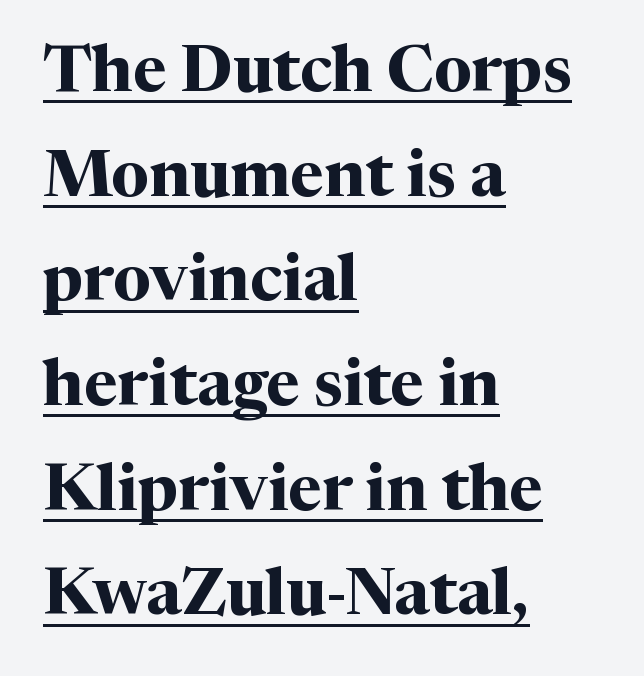
{"serif": "yes", "italic": "no", "bold": "yes", "weight": "bold", "width": "normal", "stroke_contrast": "medium", "x_height": "medium", "monospaced": "no", "underline": "yes", "align": "left", "line_spacing": "normal", "line_spacing_ratio": 1.61, "letter_spacing": "normal", "letter_spacing_em": 0.0, "glyph_px": 65}
